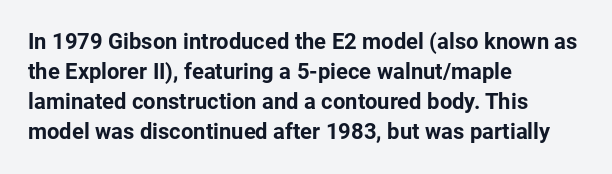
The paragraph shown leans on its left margin. This block has exactly the height ordinary leading produces. Italic: no, the glyphs are upright roman. The baseline area is clear.
